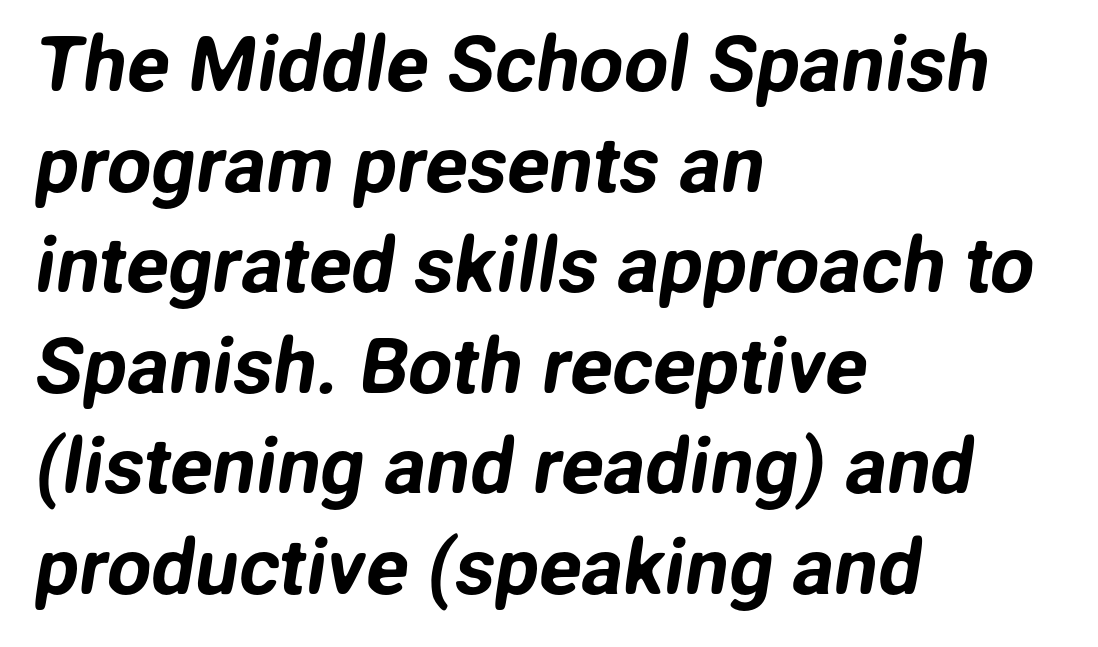
Q: Is the typeface a serif or a sans-serif typeface? A: Sans-serif.
Q: Is the text underlined? A: No.
Q: How is the paragraph aligned? A: Left-aligned.
Q: Is the spacing between letters normal or unusually wide? A: Normal.
Q: Is the spacing between lines tight, normal or loose? A: Normal.
Q: Width (condensed, normal, or wide)? A: Normal.
Q: Stroke contrast? A: Low.
Q: x-height? A: Medium.
Q: Monospaced? A: No.
